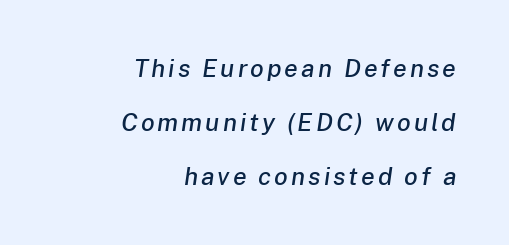
Q: Is the text italic (slanted)? A: Yes, it leans right by about 8 degrees.
Q: Is the text underlined? A: No.
Q: How is the paragraph aligned? A: Right-aligned.
Q: Is the spacing between lines tight, normal or loose? A: Loose.
